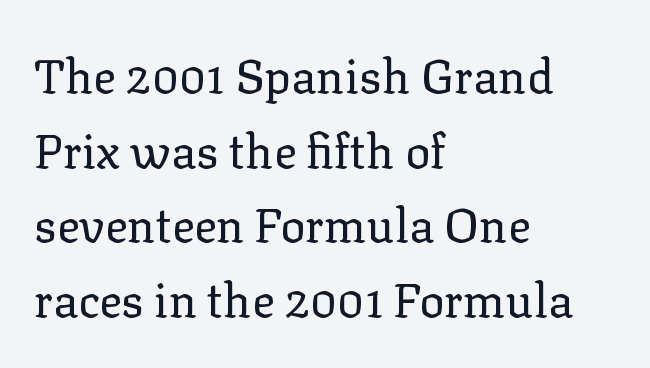
This sample uses a serif face. The strip under each line holds only bare page. The lettering stays uniformly vertical, giving the passage a roman look. Whoever set this chose a conventional vertical rhythm. These lines are set flush left with a ragged right edge. In terms of letterspacing, this is plain default setting.
